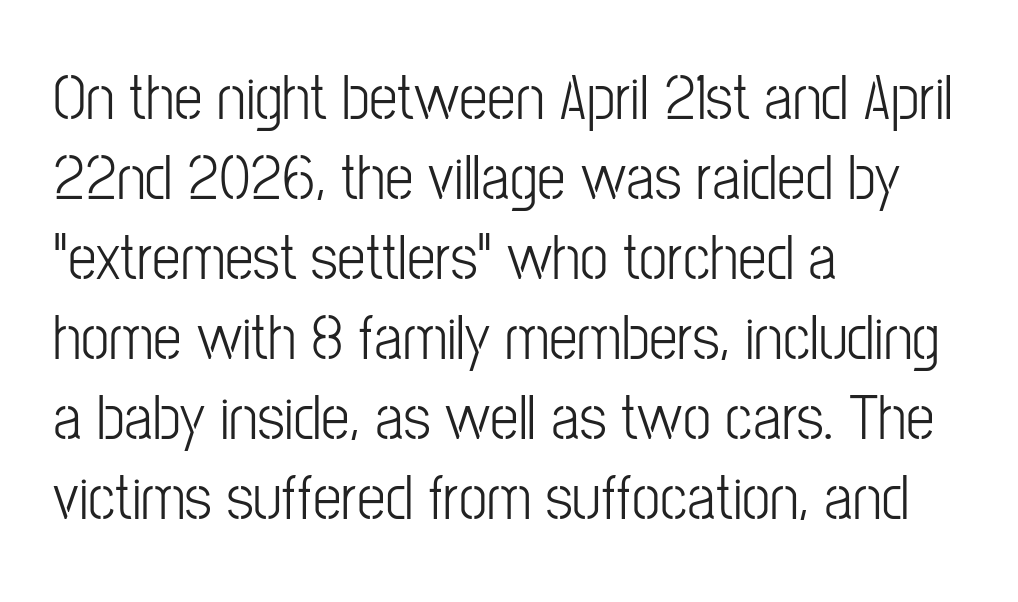
Q: Is the text bold? A: No.
Q: Is the text italic (slanted)? A: No, it is upright.
Q: Is the typeface a serif or a sans-serif typeface? A: Sans-serif.
Q: Is the text underlined? A: No.
Q: How is the paragraph aligned? A: Left-aligned.
Q: Is the spacing between letters normal or unusually wide? A: Normal.
Q: Is the spacing between lines tight, normal or loose? A: Normal.
Q: Width (condensed, normal, or wide)? A: Condensed.
Q: Stroke contrast? A: Low.
Q: x-height? A: Medium.
Q: Monospaced? A: No.
